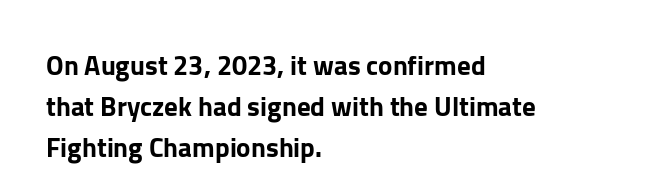
The image shows 27 px text type, upright; set left-aligned, normal line spacing (1.52x), normal letter spacing, not underlined.
